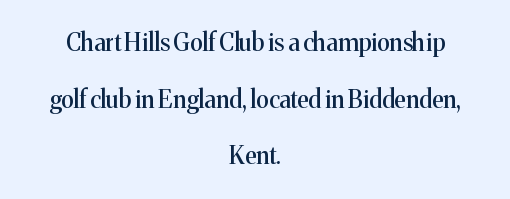
The image shows 24 px text type, upright; set centered, loose line spacing (2.36x), normal letter spacing, not underlined.
